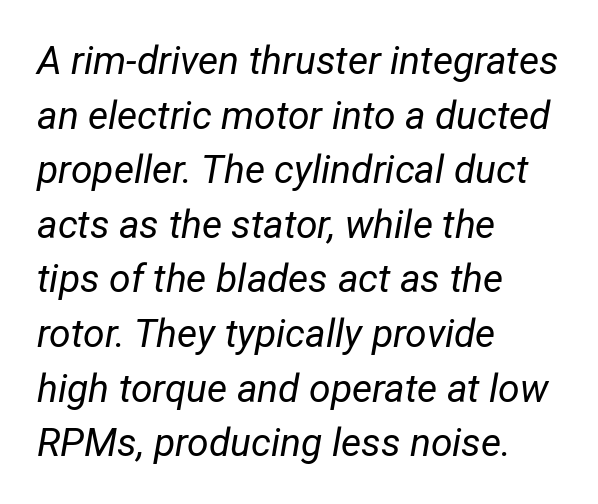
Q: Is the text bold? A: No.
Q: Is the text italic (slanted)? A: Yes, it leans right by about 12 degrees.
Q: Is the text underlined? A: No.
Q: How is the paragraph aligned? A: Left-aligned.
Q: Is the spacing between letters normal or unusually wide? A: Normal.
Q: Is the spacing between lines tight, normal or loose? A: Normal.
Q: Width (condensed, normal, or wide)? A: Condensed.
Q: Stroke contrast? A: Low.
Q: x-height? A: Medium.
Q: Monospaced? A: No.
